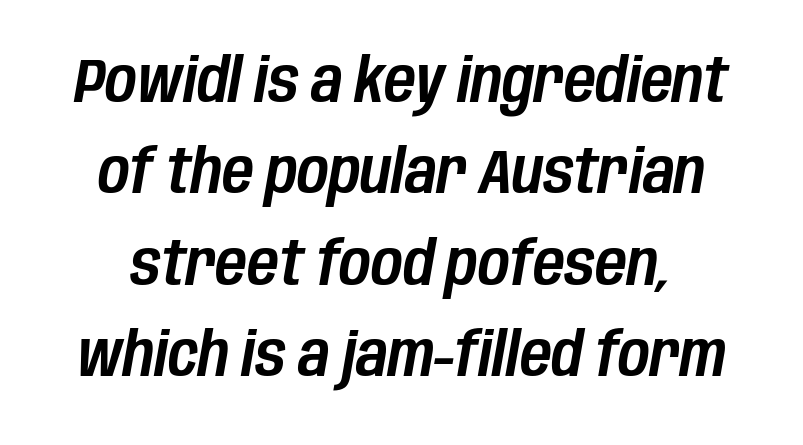
Q: Is the text italic (slanted)? A: Yes, it leans right by about 10 degrees.
Q: Is the text underlined? A: No.
Q: Is the spacing between letters normal or unusually wide? A: Normal.
Q: Is the spacing between lines tight, normal or loose? A: Normal.
Q: Width (condensed, normal, or wide)? A: Condensed.
Q: Stroke contrast? A: Low.
Q: x-height? A: Large.
Q: Monospaced? A: No.
